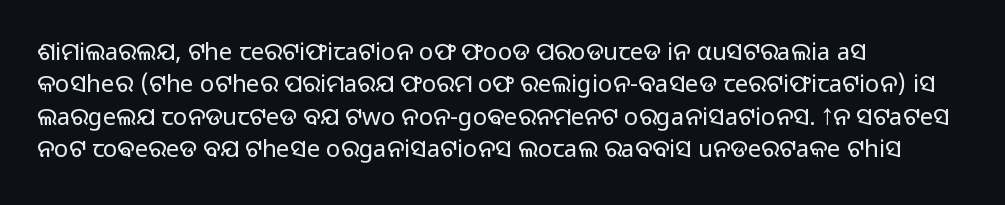
The image shows 24 px text type, upright; set left-aligned, normal line spacing (1.35x), normal letter spacing, not underlined.
